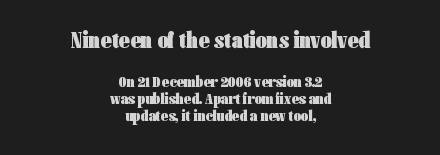
Q: Is the text bold? A: Yes.
Q: Is the text italic (slanted)? A: No, it is upright.
Q: Is the text underlined? A: No.
Q: How is the paragraph aligned? A: Centered.
Q: Is the spacing between letters normal or unusually wide? A: Normal.
Q: Is the spacing between lines tight, normal or loose? A: Tight.
Q: Which block of text is set in a larger size, the first (top) or the second (bottom)? A: The first (top) one.
